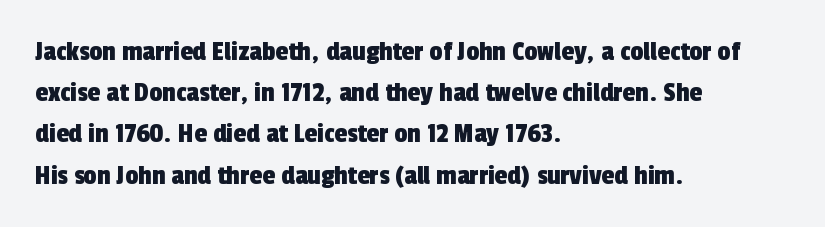
{"serif": "no", "width": "condensed", "x_height": "medium", "monospaced": "no", "underline": "no", "align": "left", "line_spacing": "normal", "line_spacing_ratio": 1.42, "letter_spacing": "normal", "letter_spacing_em": 0.0, "glyph_px": 29}
